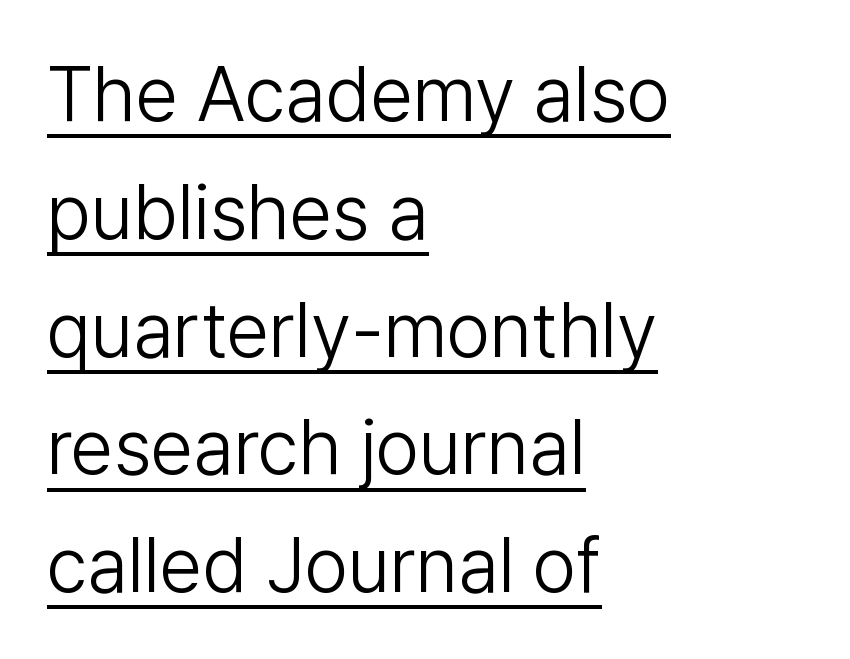
Q: Is the text bold? A: No.
Q: Is the text italic (slanted)? A: No, it is upright.
Q: Is the typeface a serif or a sans-serif typeface? A: Sans-serif.
Q: Is the text underlined? A: Yes.
Q: How is the paragraph aligned? A: Left-aligned.
Q: Is the spacing between letters normal or unusually wide? A: Normal.
Q: Is the spacing between lines tight, normal or loose? A: Normal.
Q: Width (condensed, normal, or wide)? A: Normal.
Q: Stroke contrast? A: Low.
Q: x-height? A: Medium.
Q: Monospaced? A: No.
